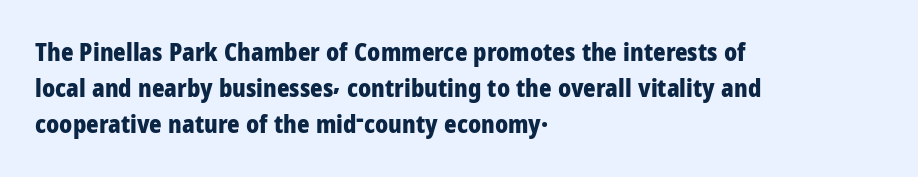
The vertical gap from one line to the next is medium. In terms of posture, this sample is upright. Look at the stroke-to-counter ratio: heavy, a bold. Clear beneath every line of the passage. Casual observation: everything's shoved over to the left. You could call the tracking neutral — neither tight nor loose.
